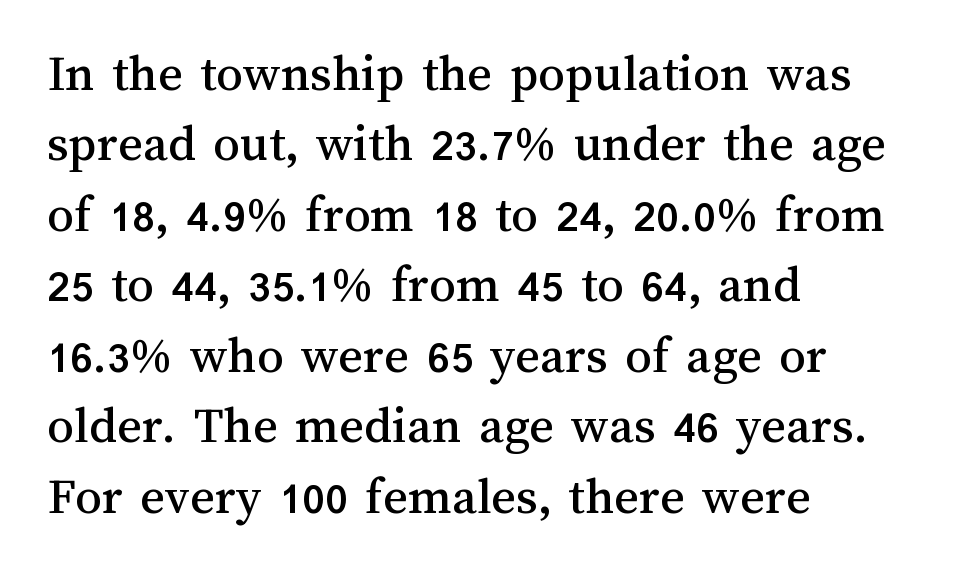
{"italic": "no", "width": "normal", "stroke_contrast": "medium", "x_height": "medium", "monospaced": "no", "underline": "no", "align": "left", "line_spacing": "normal", "line_spacing_ratio": 1.33, "letter_spacing": "normal", "letter_spacing_em": 0.0, "glyph_px": 53}
